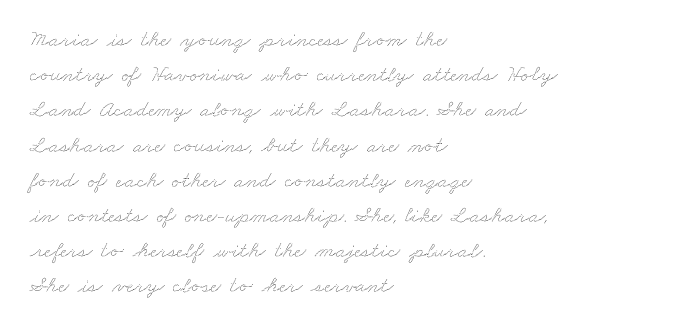
The image shows 23 px text type; set left-aligned, normal line spacing (1.53x), normal letter spacing, not underlined.
